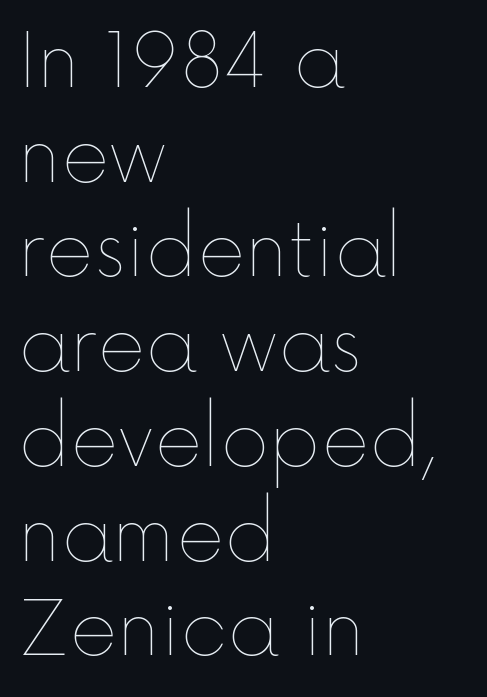
Type without underlining. Posture: straight, roman, zero tilt. Short note: letters normally spaced. Interline gaps are of average width in this sample.
